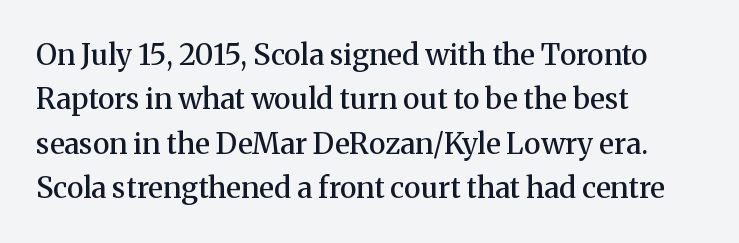
Q: Is the text bold? A: Semi-bold.
Q: Is the text italic (slanted)? A: No, it is upright.
Q: Is the typeface a serif or a sans-serif typeface? A: Serif.
Q: Is the text underlined? A: No.
Q: How is the paragraph aligned? A: Left-aligned.
Q: Is the spacing between letters normal or unusually wide? A: Normal.
Q: Is the spacing between lines tight, normal or loose? A: Normal.
Q: Width (condensed, normal, or wide)? A: Normal.
Q: Stroke contrast? A: Medium.
Q: x-height? A: Medium.
Q: Monospaced? A: No.
